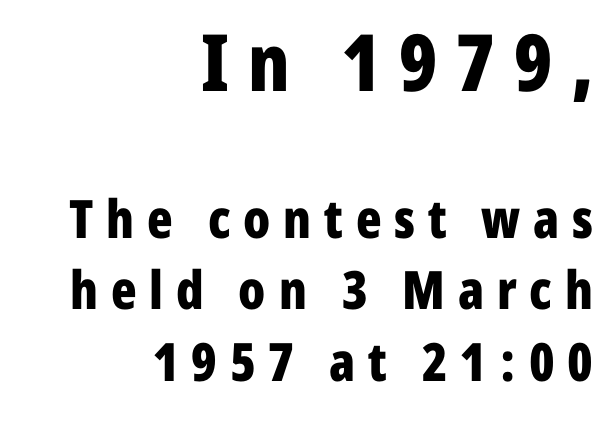
Stroke terminals: plain, sans-serif. Nobody drew a line under any word here. Unlike italic type, these characters show no tilt at all. Teacher's note: observe the even right margin — that is flush-right alignment. The rendering uses natural spacing where letterforms have individual widths.
